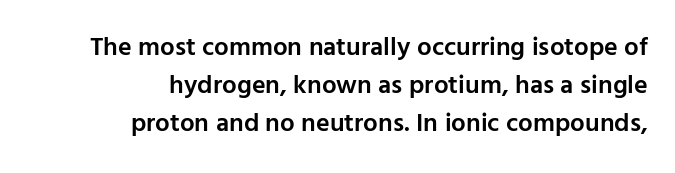
{"italic": "no", "bold": "semi", "underline": "no", "align": "right", "line_spacing": "normal", "line_spacing_ratio": 1.46, "letter_spacing": "normal", "letter_spacing_em": 0.0, "glyph_px": 26}
